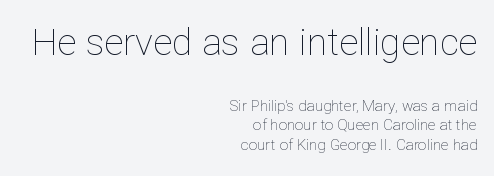
The image shows 37 px thin type, upright; set right-aligned, normal line spacing (1.3x), normal letter spacing, not underlined; the first (top) block is 2.47x larger; low stroke contrast and a medium x-height.
